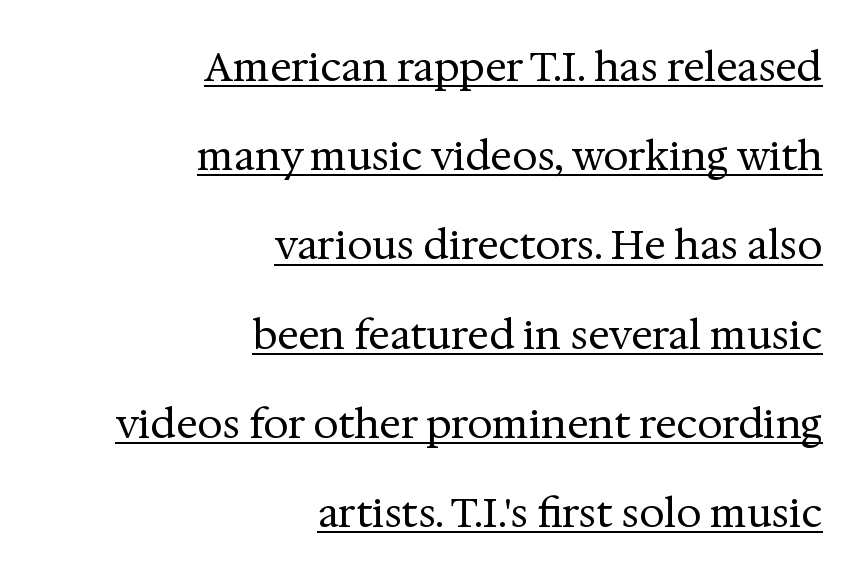
Q: Is the text bold? A: No.
Q: Is the text italic (slanted)? A: No, it is upright.
Q: Is the typeface a serif or a sans-serif typeface? A: Serif.
Q: Is the text underlined? A: Yes.
Q: How is the paragraph aligned? A: Right-aligned.
Q: Is the spacing between letters normal or unusually wide? A: Normal.
Q: Is the spacing between lines tight, normal or loose? A: Loose.
Q: Width (condensed, normal, or wide)? A: Normal.
Q: Stroke contrast? A: Medium.
Q: x-height? A: Medium.
Q: Monospaced? A: No.
